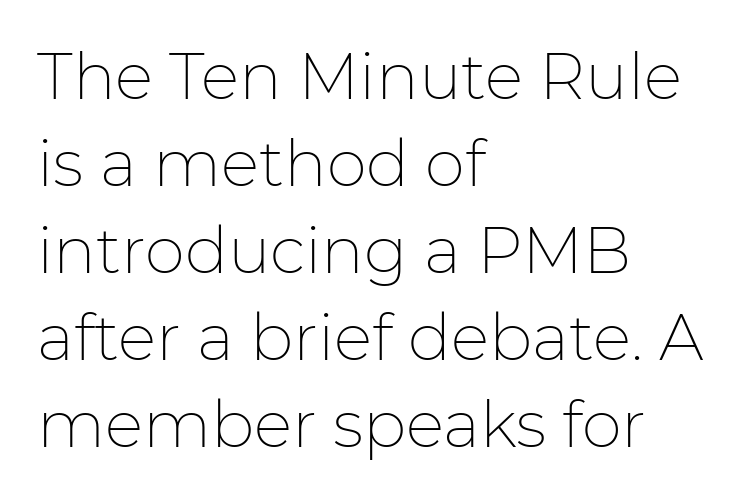
{"serif": "no", "italic": "no", "bold": "no", "weight": "thin", "width": "normal", "stroke_contrast": "low", "x_height": "medium", "monospaced": "no", "underline": "no", "align": "left", "line_spacing": "normal", "line_spacing_ratio": 1.36, "letter_spacing": "normal", "letter_spacing_em": 0.0, "glyph_px": 64}
